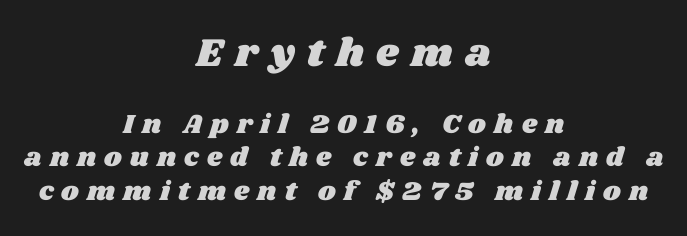
Q: Is the text underlined? A: No.
Q: How is the paragraph aligned? A: Centered.
Q: Is the spacing between letters normal or unusually wide? A: Unusually wide.
Q: Which block of text is set in a larger size, the first (top) or the second (bottom)? A: The first (top) one.
Q: Width (condensed, normal, or wide)? A: Wide.
Q: Stroke contrast? A: Medium.
Q: x-height? A: Large.
Q: Monospaced? A: No.
